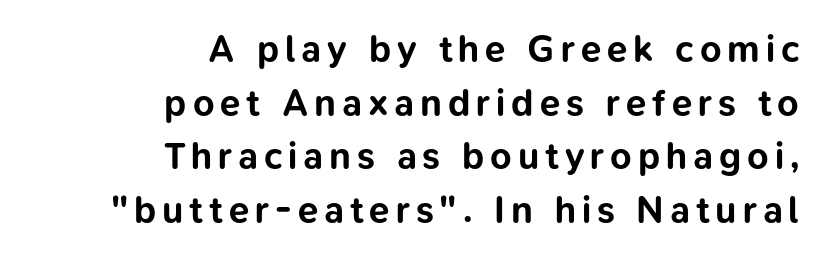
Q: Is the text bold? A: Yes.
Q: Is the text italic (slanted)? A: No, it is upright.
Q: Is the typeface a serif or a sans-serif typeface? A: Sans-serif.
Q: Is the text underlined? A: No.
Q: How is the paragraph aligned? A: Right-aligned.
Q: Is the spacing between lines tight, normal or loose? A: Normal.
Q: Width (condensed, normal, or wide)? A: Normal.
Q: Stroke contrast? A: Low.
Q: x-height? A: Medium.
Q: Monospaced? A: No.
